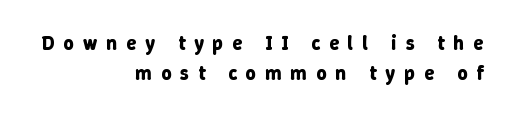
Q: Is the text bold? A: Yes.
Q: Is the text italic (slanted)? A: No, it is upright.
Q: Is the text underlined? A: No.
Q: How is the paragraph aligned? A: Right-aligned.
Q: Is the spacing between letters normal or unusually wide? A: Unusually wide.
Q: Is the spacing between lines tight, normal or loose? A: Normal.
